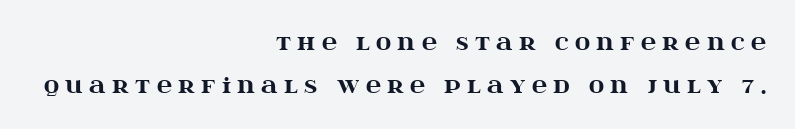
Q: Is the text bold? A: Yes.
Q: Is the text italic (slanted)? A: No, it is upright.
Q: Is the text underlined? A: No.
Q: How is the paragraph aligned? A: Right-aligned.
Q: Is the spacing between letters normal or unusually wide? A: Unusually wide.
Q: Is the spacing between lines tight, normal or loose? A: Loose.
